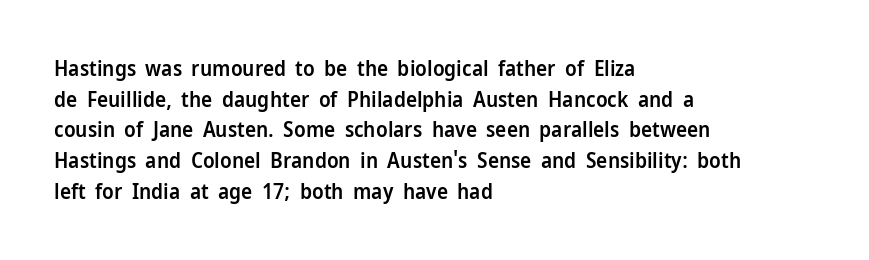
{"italic": "no", "bold": "semi", "underline": "no", "align": "left", "line_spacing": "normal", "line_spacing_ratio": 1.46, "letter_spacing": "normal", "letter_spacing_em": 0.0, "glyph_px": 21}
